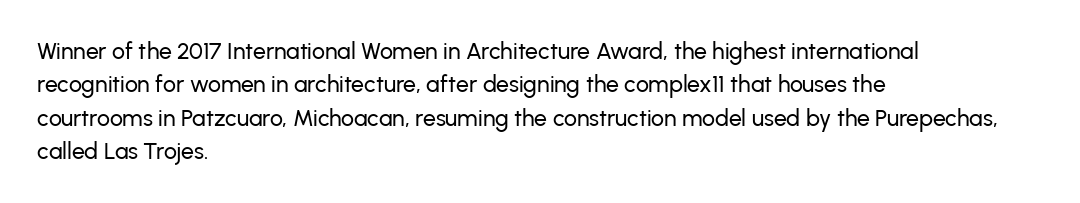
{"italic": "no", "underline": "no", "align": "left", "line_spacing": "normal", "line_spacing_ratio": 1.45, "letter_spacing": "normal", "letter_spacing_em": 0.0, "glyph_px": 23}
